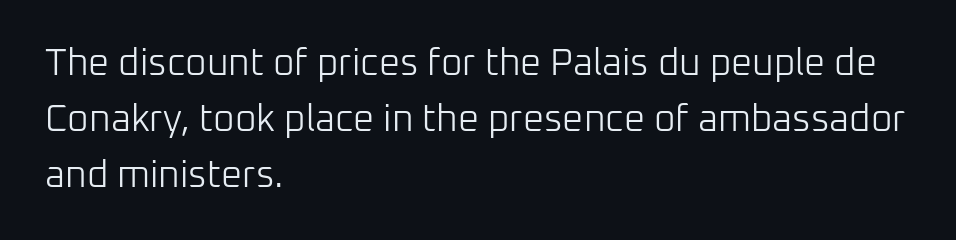
The passage shown has conventional tracking throughout. Does the type have serifs? No, each stem ends abruptly. On a weight scale, this lands at 450 or below. This rendering features lettering with no underline.
